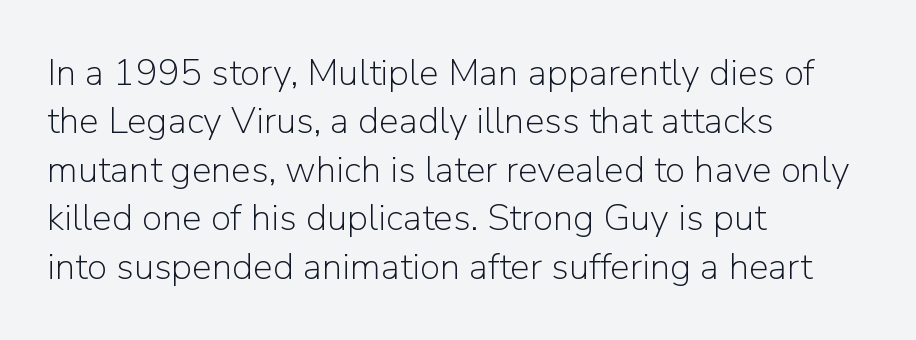
The image shows 37 px light sans-serif type, upright; set left-aligned, normal line spacing (1.31x), normal letter spacing, not underlined; low stroke contrast and a medium x-height.
